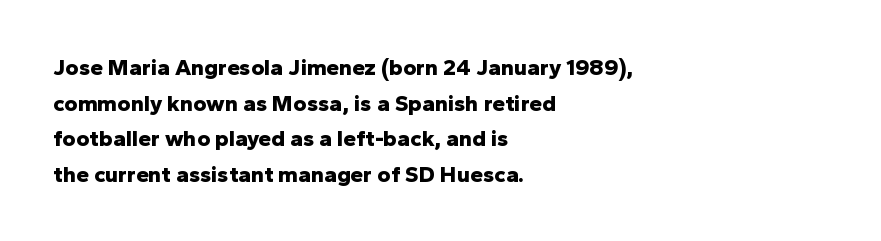
The image shows 23 px bold type, upright; set left-aligned, normal line spacing (1.55x), normal letter spacing, not underlined.
